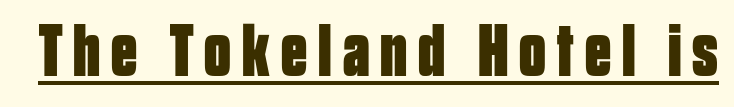
The image shows 74 px bold, condensed sans-serif type, upright; set underlined; low stroke contrast and a large x-height.
